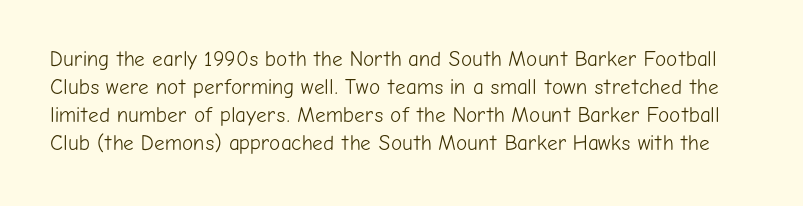
Q: Is the text bold? A: No.
Q: Is the text italic (slanted)? A: No, it is upright.
Q: Is the text underlined? A: No.
Q: Is the spacing between letters normal or unusually wide? A: Normal.
Q: Is the spacing between lines tight, normal or loose? A: Normal.
